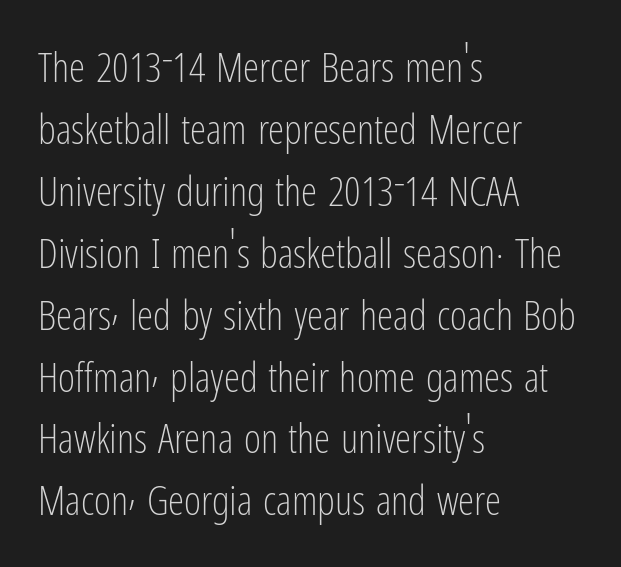
The image shows 41 px light, condensed sans-serif type, upright; set left-aligned, normal line spacing (1.51x), normal letter spacing, not underlined; low stroke contrast and a medium x-height.
